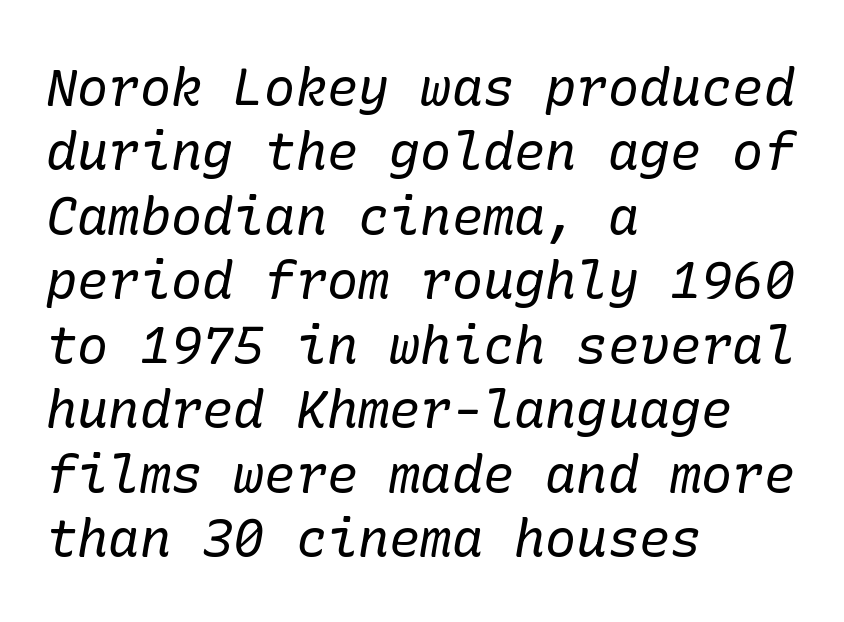
Italic? Definitely — the glyphs are oblique. In terms of letterspacing, this is plain default setting. If you drew a ruler down the left edge, every line would touch it. Rule under the text: the space is simply empty. Compared with a typical body face, this is equally light or lighter still.
